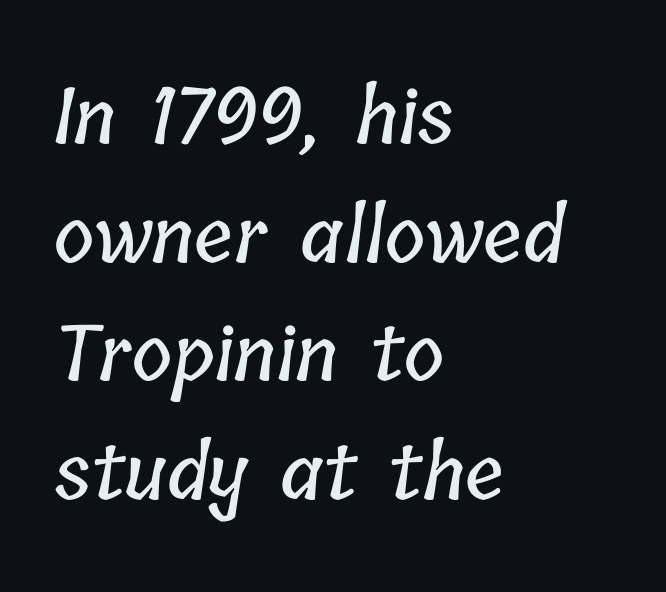
{"width": "condensed", "stroke_contrast": "low", "x_height": "medium", "monospaced": "no", "underline": "no", "align": "left", "line_spacing": "normal", "line_spacing_ratio": 1.54, "letter_spacing": "normal", "letter_spacing_em": 0.0, "glyph_px": 77}
